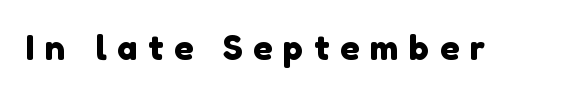
This sample has the flowing, uneven cadence of proportional lettering. The words here are not underlined. The rendering shows plain stroke endings on the letterforms — a sans-serif design. Look at the tracking — it's clearly loosened, letters drifting apart.
